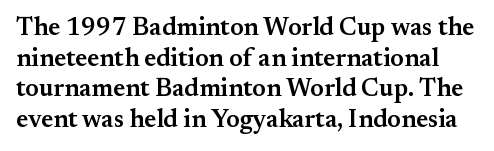
Q: Is the text bold? A: Semi-bold.
Q: Is the text italic (slanted)? A: No, it is upright.
Q: Is the text underlined? A: No.
Q: Is the spacing between letters normal or unusually wide? A: Normal.
